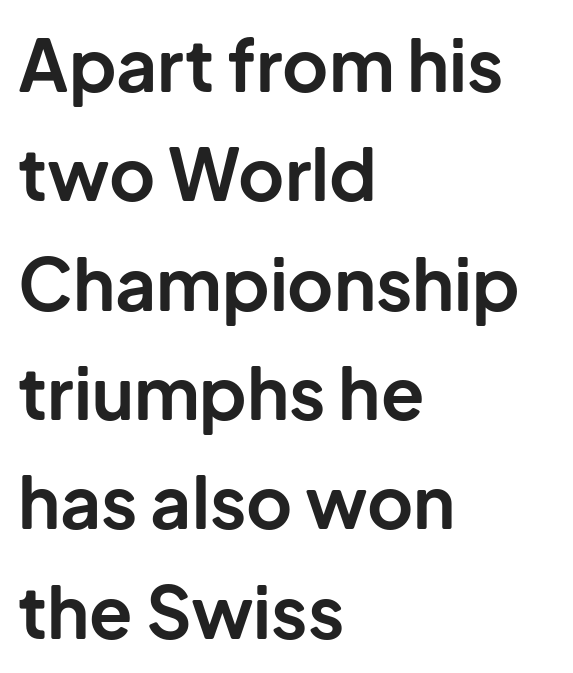
Glyph-to-glyph distance matches everyday printed text. Layout note: lines flush left. Typographically, this falls in the sans-serif category. The rows are spaced the way most documents space them. Each letter keeps its own natural width here, so spacing adapts to shape. Plenty of ink on the page — the face is bold.
